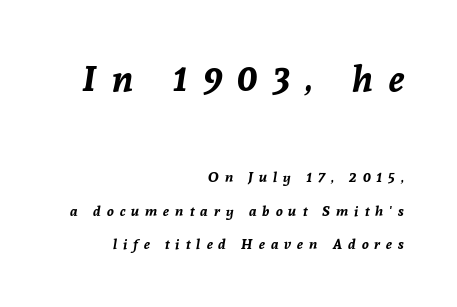
Q: Is the text bold? A: Yes.
Q: Is the text italic (slanted)? A: Yes, it leans right by about 8 degrees.
Q: Is the text underlined? A: No.
Q: How is the paragraph aligned? A: Right-aligned.
Q: Is the spacing between letters normal or unusually wide? A: Unusually wide.
Q: Is the spacing between lines tight, normal or loose? A: Loose.
Q: Which block of text is set in a larger size, the first (top) or the second (bottom)? A: The first (top) one.
Q: Width (condensed, normal, or wide)? A: Normal.
Q: Stroke contrast? A: Low.
Q: x-height? A: Medium.
Q: Monospaced? A: No.
